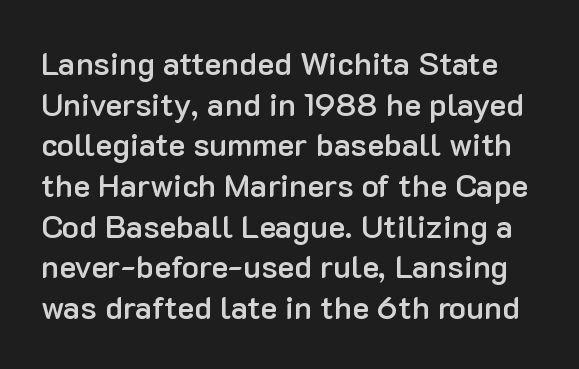
The image shows 32 px semibold sans-serif type, upright; set normal line spacing (1.27x), normal letter spacing, not underlined; low stroke contrast and a medium x-height.
